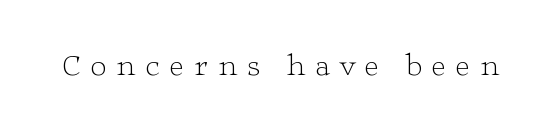
The image shows 31 px light, wide serif type, upright; set unusually wide letter spacing (+0.31 em), not underlined; low stroke contrast and a medium x-height.
